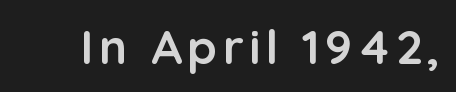
Character widths vary here, with narrow letters taking less room than wide ones. Upright lettering throughout. The typeface chosen for these lines omits serifs. The foot of each line stays bare and open. The glyphs have the mass of a bold cut.
